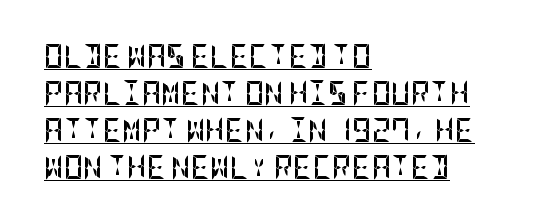
The image shows 24 px bold type, upright; set left-aligned, normal line spacing (1.54x), normal letter spacing, underlined.
